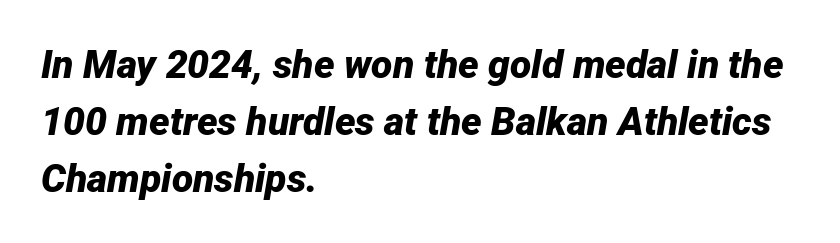
The image shows 39 px bold type, italic (leaning right); set left-aligned, normal line spacing (1.46x), normal letter spacing, not underlined; low stroke contrast and a medium x-height.
